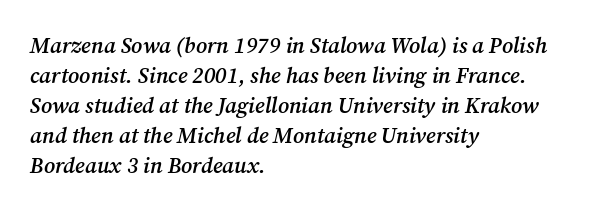
Q: Is the text bold? A: Semi-bold.
Q: Is the text italic (slanted)? A: Yes, it leans right by about 12 degrees.
Q: Is the text underlined? A: No.
Q: How is the paragraph aligned? A: Left-aligned.
Q: Is the spacing between letters normal or unusually wide? A: Normal.
Q: Is the spacing between lines tight, normal or loose? A: Normal.
